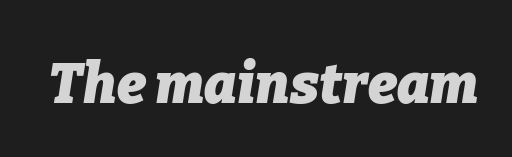
Varying glyph widths throughout — classic text-font behaviour. A dark, heavy texture on the line: the type is bold. Just letters on the line, the space beneath them empty. In terms of posture, this sample is oblique. Honestly, the letter spacing is just normal — you wouldn't notice it.
